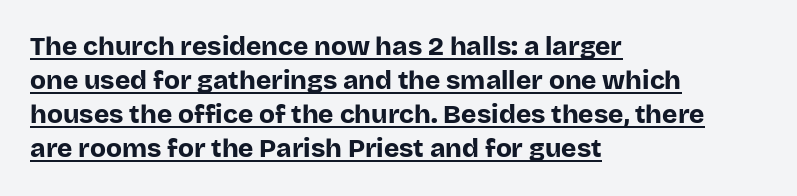
Q: Is the text bold? A: Yes.
Q: Is the text italic (slanted)? A: No, it is upright.
Q: Is the text underlined? A: Yes.
Q: How is the paragraph aligned? A: Left-aligned.
Q: Is the spacing between letters normal or unusually wide? A: Normal.
Q: Is the spacing between lines tight, normal or loose? A: Normal.
